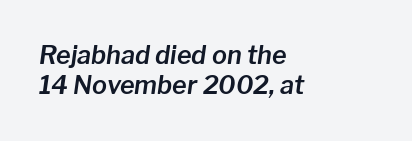
Q: Is the text italic (slanted)? A: Yes, it leans right by about 8 degrees.
Q: Is the text underlined? A: No.
Q: How is the paragraph aligned? A: Left-aligned.
Q: Is the spacing between letters normal or unusually wide? A: Normal.
